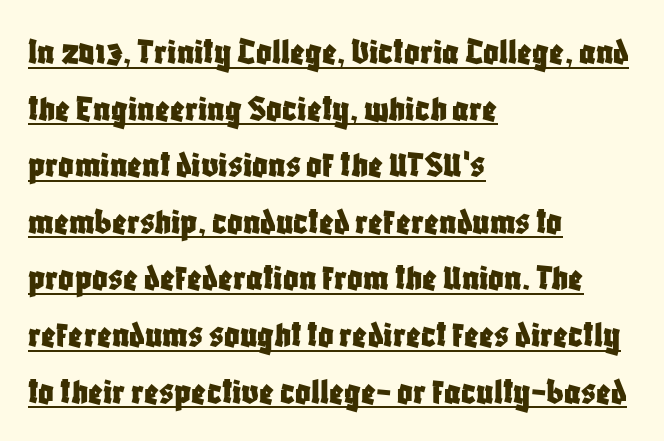
A typesetter would call this zero additional tracking. Underlining? Definitely there. This sample has the flowing, uneven cadence of proportional lettering. Stroke terminals: plain, sans-serif. The lines in this sample share a left origin and differ only in where they stop. This is the regular roman posture of the typeface.
